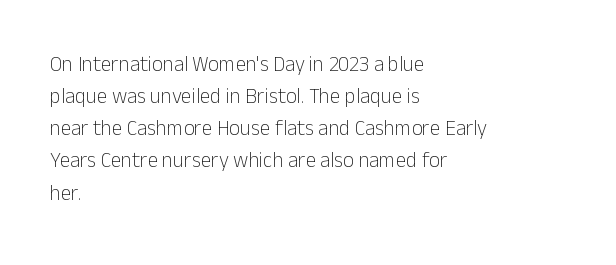
The image shows 21 px text type, upright; set left-aligned, normal line spacing (1.53x), normal letter spacing, not underlined.
